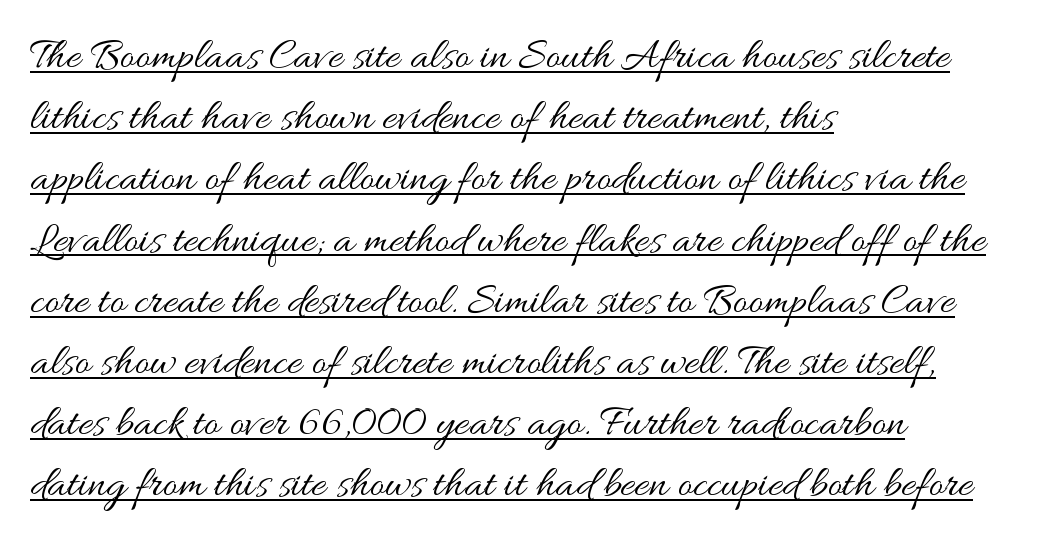
Q: Is the text bold? A: No.
Q: Is the text italic (slanted)? A: Yes.
Q: Is the text underlined? A: Yes.
Q: How is the paragraph aligned? A: Left-aligned.
Q: Is the spacing between letters normal or unusually wide? A: Normal.
Q: Is the spacing between lines tight, normal or loose? A: Normal.
Q: Width (condensed, normal, or wide)? A: Wide.
Q: Stroke contrast? A: Medium.
Q: x-height? A: Small.
Q: Monospaced? A: No.
